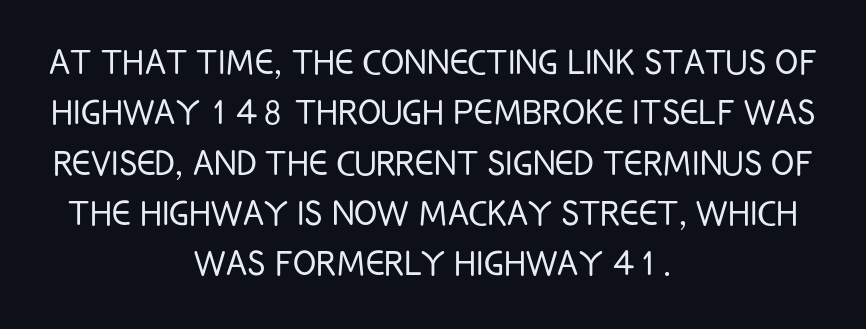
Ascenders rise straight up at ninety degrees. Each letter keeps its own natural width here, so spacing adapts to shape. Quick note: underline off. A quiet, ordinary-to-light weight characterises the typeface.
